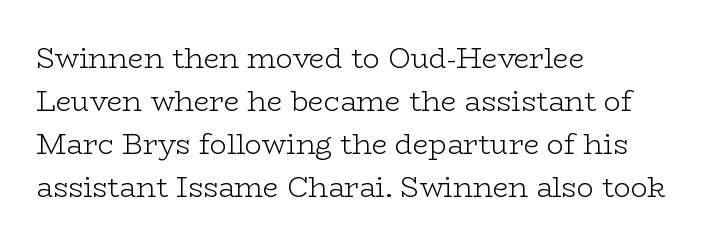
Nothing unusual about the tracking: characters are spaced as the font intends. Ordinary non-slanted type is in use. Does the copy run flush right? No — it runs flush left. The characters display serif detailing at their extremities. The area under the type is left untouched.
